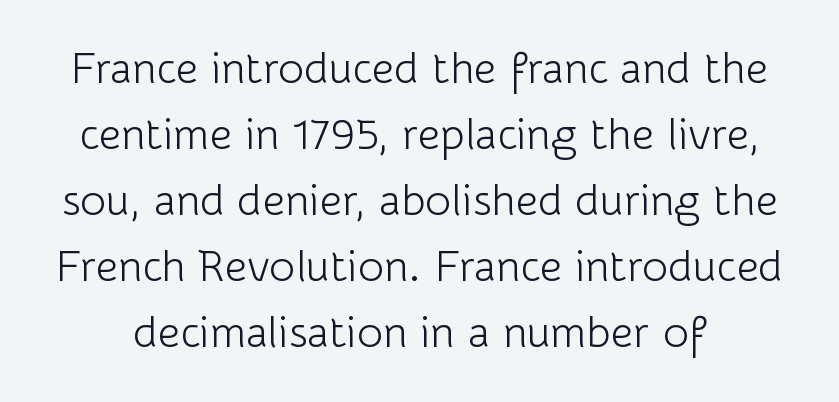
{"serif": "no", "italic": "no", "bold": "no", "weight": "light", "width": "normal", "stroke_contrast": "low", "x_height": "medium", "monospaced": "no", "underline": "no", "line_spacing": "normal", "line_spacing_ratio": 1.5, "letter_spacing": "normal", "letter_spacing_em": 0.0, "glyph_px": 44}
